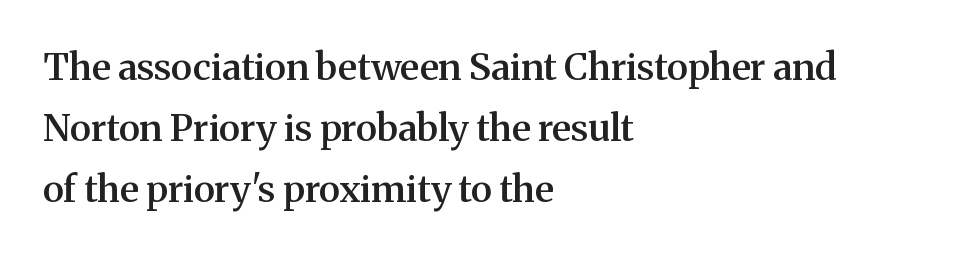
Q: Is the text bold? A: Semi-bold.
Q: Is the text italic (slanted)? A: No, it is upright.
Q: Is the typeface a serif or a sans-serif typeface? A: Serif.
Q: Is the text underlined? A: No.
Q: How is the paragraph aligned? A: Left-aligned.
Q: Is the spacing between letters normal or unusually wide? A: Normal.
Q: Is the spacing between lines tight, normal or loose? A: Normal.
Q: Width (condensed, normal, or wide)? A: Normal.
Q: Stroke contrast? A: Medium.
Q: x-height? A: Medium.
Q: Monospaced? A: No.
